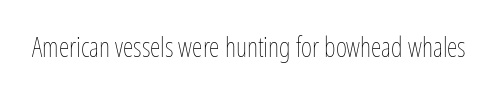
Has an underline been added? It has not. The type is set solid horizontally, with unmodified tracking. The characters are drawn with everyday or finer stroke widths. Every character sits straight up, as roman type does.
